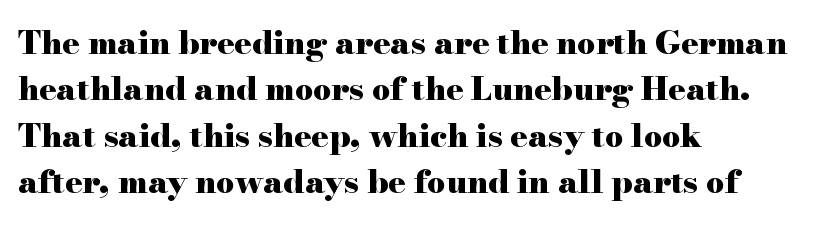
There is no visible air inserted between adjacent glyphs. Has an underline been added? It has not. Its strokes are broad and dark, the hallmark of bold type. Vertically, the passage feels balanced, rows spaced as you'd expect.
